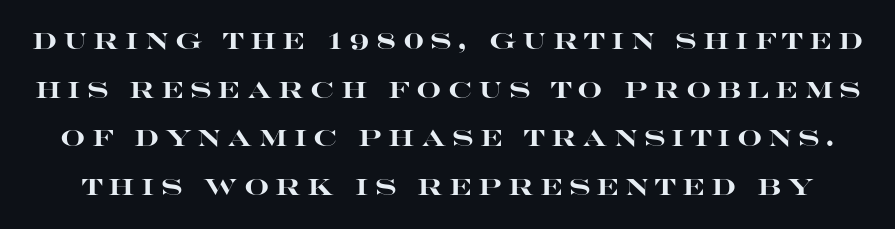
The image shows 22 px bold type, upright; set loose line spacing (2.21x), unusually wide letter spacing (+0.28 em), not underlined.
